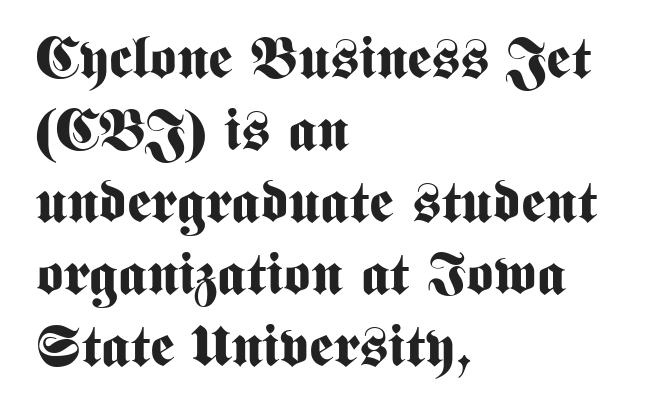
The image shows 58 px bold, condensed sans-serif type, upright; set left-aligned, line spacing 1.24x, normal letter spacing, not underlined; medium stroke contrast and a medium x-height.
